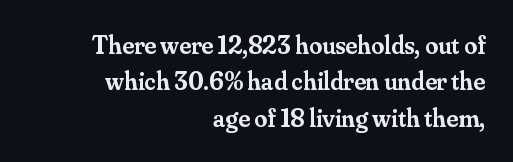
Q: Is the text bold? A: Semi-bold.
Q: Is the text italic (slanted)? A: No, it is upright.
Q: Is the text underlined? A: No.
Q: How is the paragraph aligned? A: Right-aligned.
Q: Is the spacing between letters normal or unusually wide? A: Normal.
Q: Is the spacing between lines tight, normal or loose? A: Normal.
